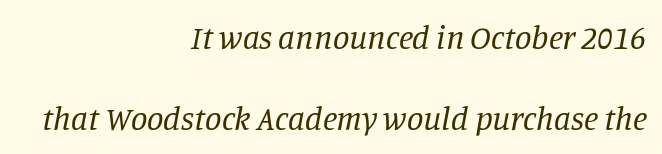
{"serif": "yes", "italic": "yes", "lean": "right", "slant_degrees": 11, "bold": "no", "weight": "regular", "width": "normal", "stroke_contrast": "low", "x_height": "large", "monospaced": "no", "underline": "no", "align": "right", "line_spacing": "loose", "line_spacing_ratio": 2.45, "letter_spacing": "normal", "letter_spacing_em": 0.0, "glyph_px": 33}
